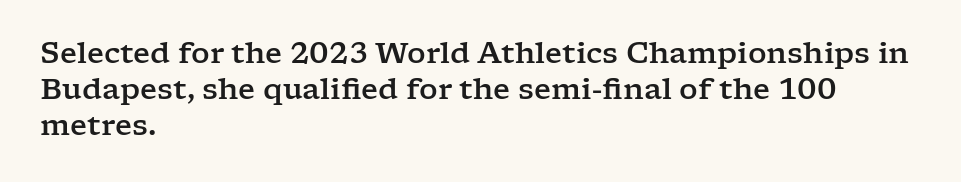
{"serif": "yes", "italic": "no", "width": "wide", "stroke_contrast": "low", "x_height": "medium", "monospaced": "no", "underline": "no", "align": "left", "line_spacing_ratio": 1.24, "letter_spacing": "normal", "letter_spacing_em": 0.0, "glyph_px": 29}
